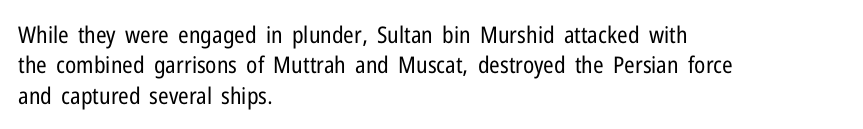
The image shows 23 px text type, upright; set left-aligned, normal line spacing (1.32x), normal letter spacing, not underlined.
